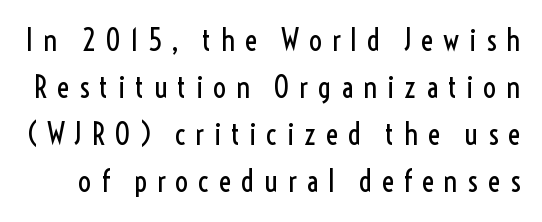
Q: Is the text bold? A: No.
Q: Is the text italic (slanted)? A: No, it is upright.
Q: Is the typeface a serif or a sans-serif typeface? A: Sans-serif.
Q: Is the text underlined? A: No.
Q: Is the spacing between letters normal or unusually wide? A: Unusually wide.
Q: Is the spacing between lines tight, normal or loose? A: Normal.
Q: Width (condensed, normal, or wide)? A: Condensed.
Q: x-height? A: Medium.
Q: Monospaced? A: No.
